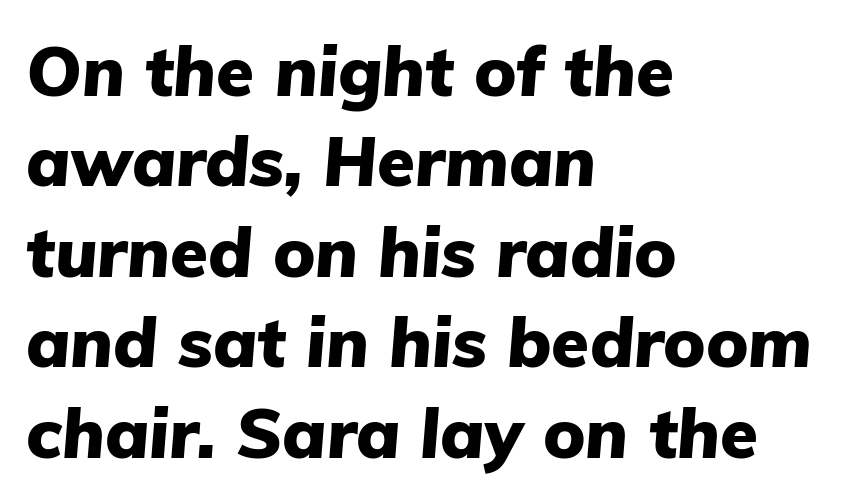
Is this a fixed-width face? No — the glyphs have proportional, varying widths. Stroke thickness is high; the sample reads as a true bold. The rendering uses a moderate line-height, typical for paragraphs. Underlining? Definitely not there.
